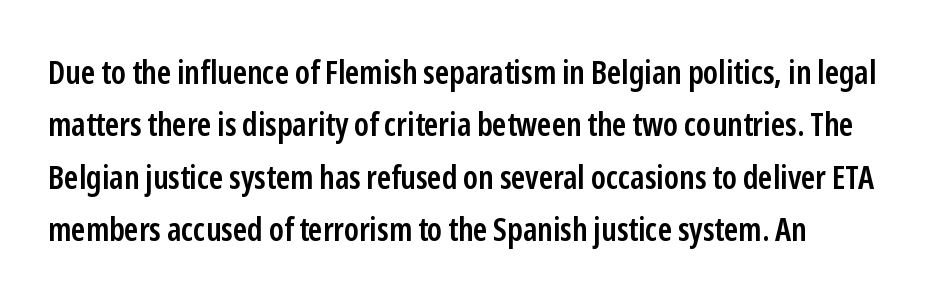
{"serif": "no", "italic": "no", "bold": "semi", "weight": "semibold", "width": "condensed", "stroke_contrast": "low", "x_height": "medium", "monospaced": "no", "underline": "no", "line_spacing": "normal", "line_spacing_ratio": 1.59, "letter_spacing": "normal", "letter_spacing_em": 0.0, "glyph_px": 33}
